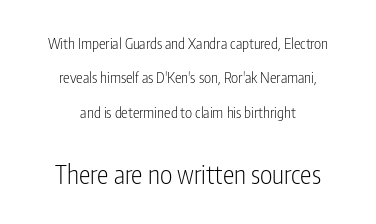
Is the type heavy? It reads as light-to-regular instead. The paragraph shown floats in the horizontal middle. A typesetter would mark this as roman, not italic. The foot of each line stays bare and open. This rendering leaves character spacing at its baseline value.
